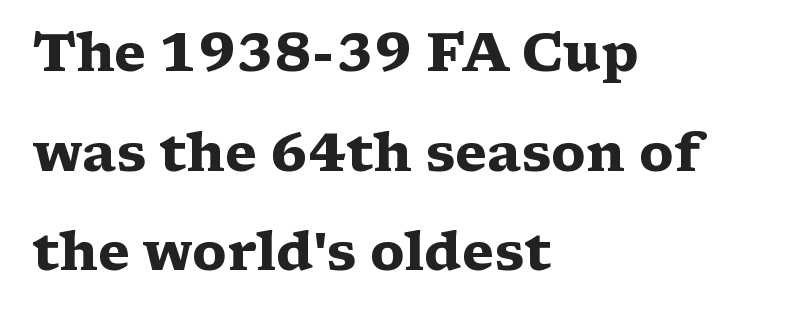
Line starts are locked; line ends wander. The strokes are fattened all the way to bold. Standard letterfit; no display-style spreading of the glyphs. A typesetter would call this proportional, since set widths differ per character.
